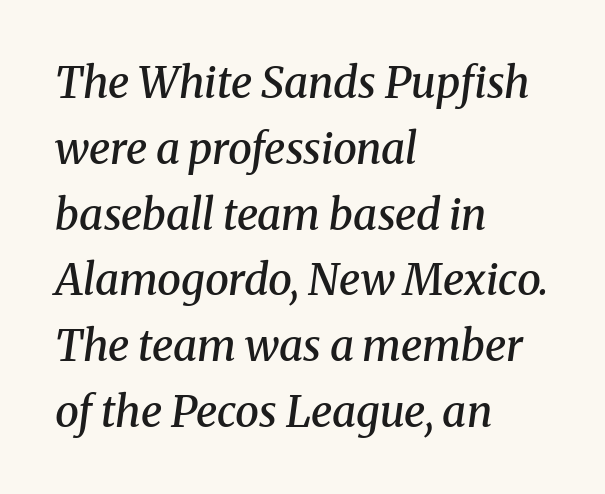
Q: Is the text bold? A: Semi-bold.
Q: Is the text italic (slanted)? A: Yes, it leans right by about 8 degrees.
Q: Is the typeface a serif or a sans-serif typeface? A: Serif.
Q: Is the text underlined? A: No.
Q: How is the paragraph aligned? A: Left-aligned.
Q: Is the spacing between letters normal or unusually wide? A: Normal.
Q: Is the spacing between lines tight, normal or loose? A: Normal.
Q: Width (condensed, normal, or wide)? A: Normal.
Q: Stroke contrast? A: Medium.
Q: x-height? A: Medium.
Q: Monospaced? A: No.
